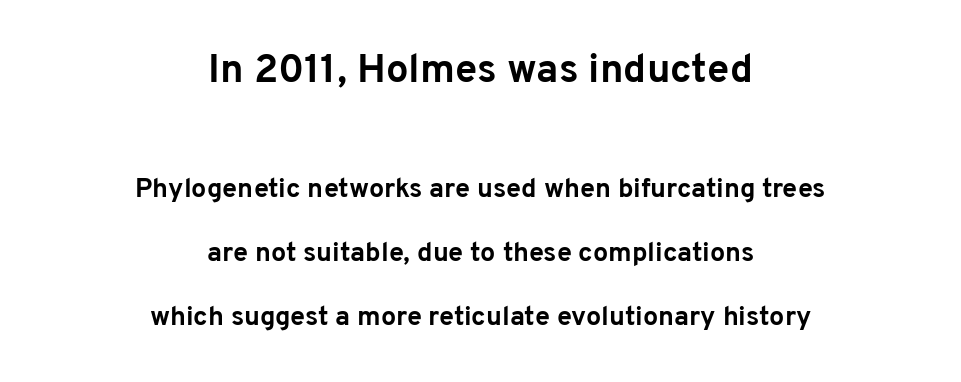
Its strokes are broad and dark, the hallmark of bold type. The block of text is sparse from top to bottom, with ample space between rows. The face used here is a sans, in the tradition of grotesques and geometrics. You could not count columns in this text — the font is proportionally spaced. You can tell it's not italic because the verticals are truly vertical. The specimen omits any rule beneath the text block's lines.
